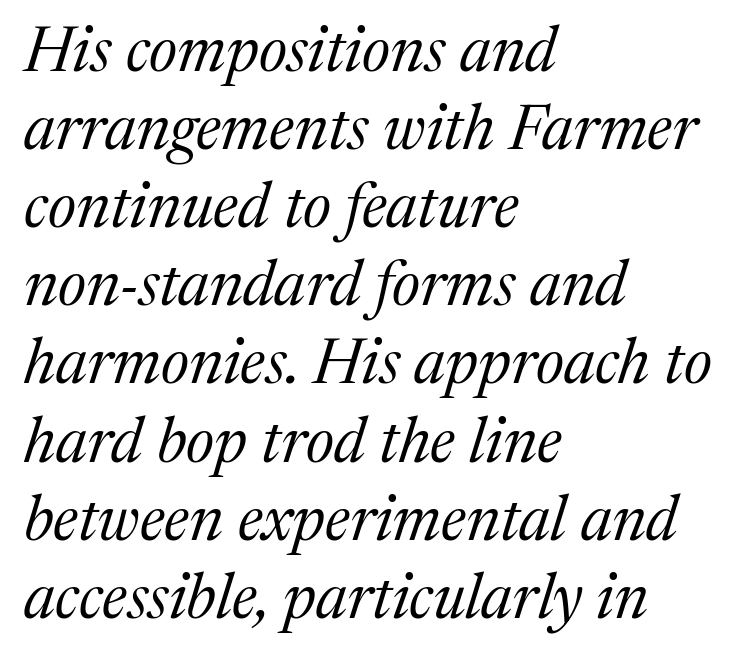
The space directly below the letters is spotless. The rendering anchors every line to the left-hand side. The passage shown is typeset with a serif family. The face used here is proportionally spaced, like ordinary book or web type. Letter spacing: default. The passage shown is not bold in any degree.
